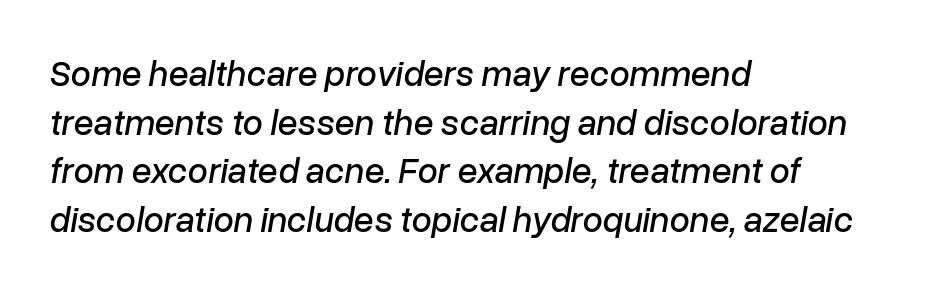
{"italic": "yes", "lean": "right", "slant_degrees": 10, "width": "normal", "stroke_contrast": "low", "x_height": "medium", "monospaced": "no", "underline": "no", "align": "left", "line_spacing": "normal", "line_spacing_ratio": 1.35, "letter_spacing": "normal", "letter_spacing_em": 0.0, "glyph_px": 36}
